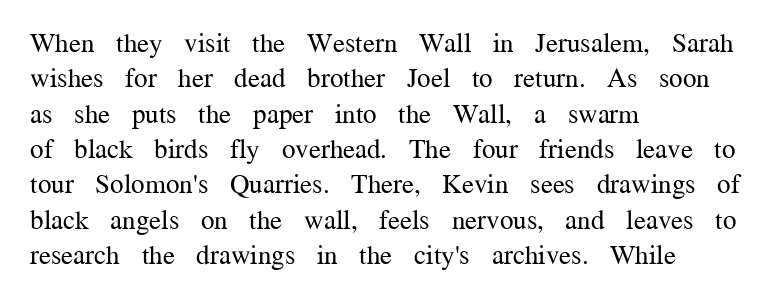
Q: Is the text bold? A: No.
Q: Is the text italic (slanted)? A: No, it is upright.
Q: Is the text underlined? A: No.
Q: How is the paragraph aligned? A: Left-aligned.
Q: Is the spacing between letters normal or unusually wide? A: Normal.
Q: Is the spacing between lines tight, normal or loose? A: Normal.
